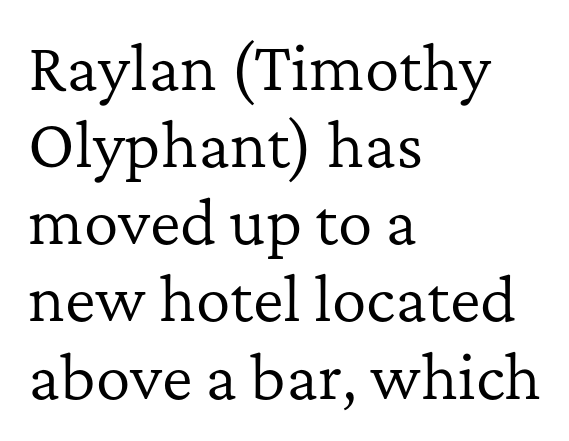
Looks like regular typesetting: each glyph gets only the width it needs. Every row of glyphs begins at an identical x-position on the left. The font sits on the lighter half of the weight spectrum, regular included. Tracking value appears to be zero — textbook default spacing. The typeface chosen for these lines features serifs. Leading matches the norm, producing a regular column.
